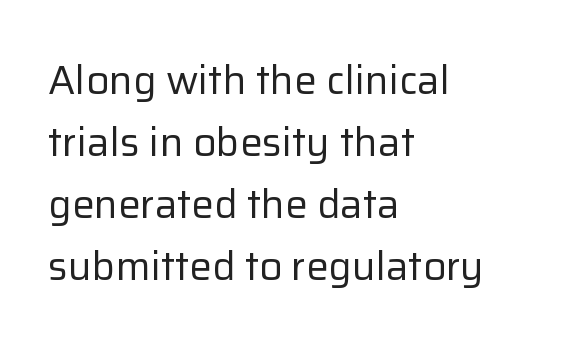
Q: Is the text bold? A: No.
Q: Is the text italic (slanted)? A: No, it is upright.
Q: Is the typeface a serif or a sans-serif typeface? A: Sans-serif.
Q: Is the text underlined? A: No.
Q: How is the paragraph aligned? A: Left-aligned.
Q: Is the spacing between letters normal or unusually wide? A: Normal.
Q: Is the spacing between lines tight, normal or loose? A: Normal.
Q: Width (condensed, normal, or wide)? A: Normal.
Q: Stroke contrast? A: Low.
Q: x-height? A: Medium.
Q: Monospaced? A: No.
